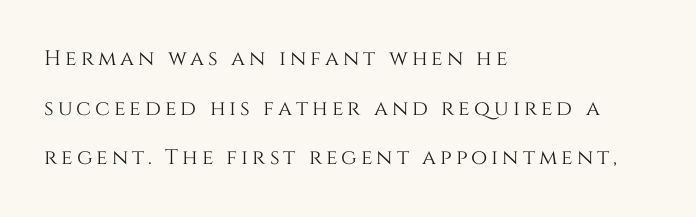
The zone under the glyphs is completely vacant. Regarding leading, the lines here are spaced well apart. Rendered with straight, roman letterforms. The rendering anchors every line to the left-hand side.
